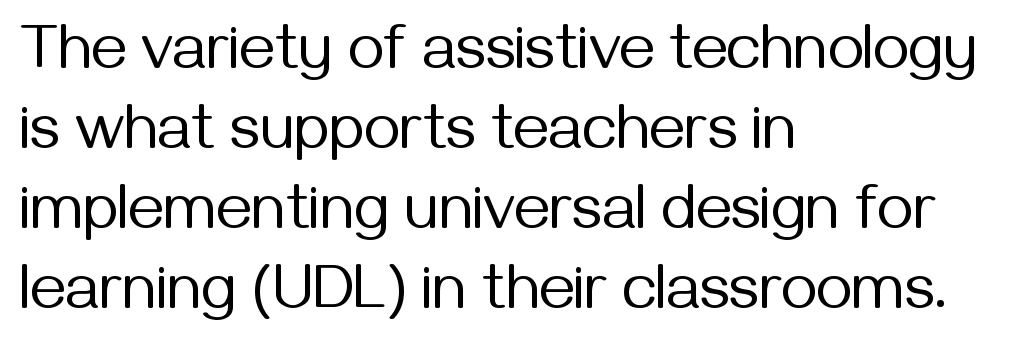
{"serif": "no", "italic": "no", "bold": "no", "weight": "regular", "width": "normal", "stroke_contrast": "medium", "x_height": "medium", "monospaced": "no", "underline": "no", "align": "left", "line_spacing": "normal", "line_spacing_ratio": 1.27, "letter_spacing": "normal", "letter_spacing_em": 0.0, "glyph_px": 63}
